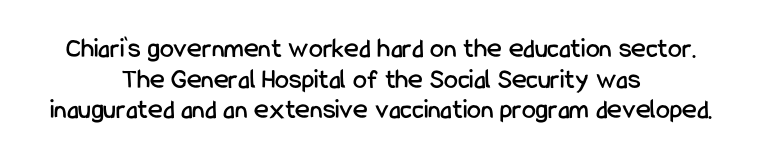
{"serif": "no", "italic": "no", "width": "condensed", "stroke_contrast": "low", "x_height": "medium", "monospaced": "no", "underline": "no", "align": "center", "line_spacing": "tight", "line_spacing_ratio": 1.09, "letter_spacing": "normal", "letter_spacing_em": 0.0, "glyph_px": 28}
